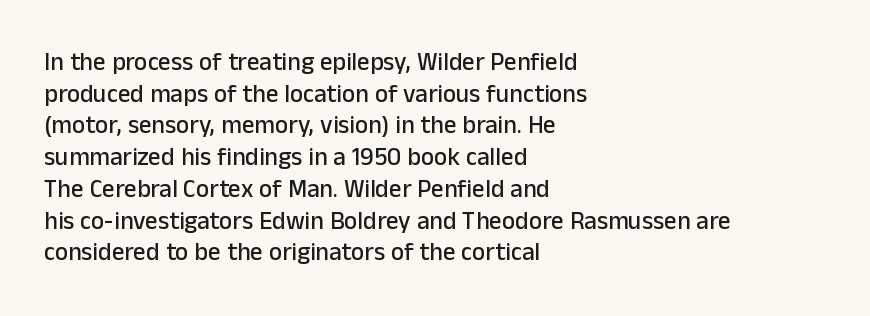
The rows are spaced the way most documents space them. No extra tracking has been applied to these lines. Which margin do the lines hug? The left one — the right edge is uneven. The gap between lines stays unmarked. If you drew a line through each stem, it would be perfectly vertical.
